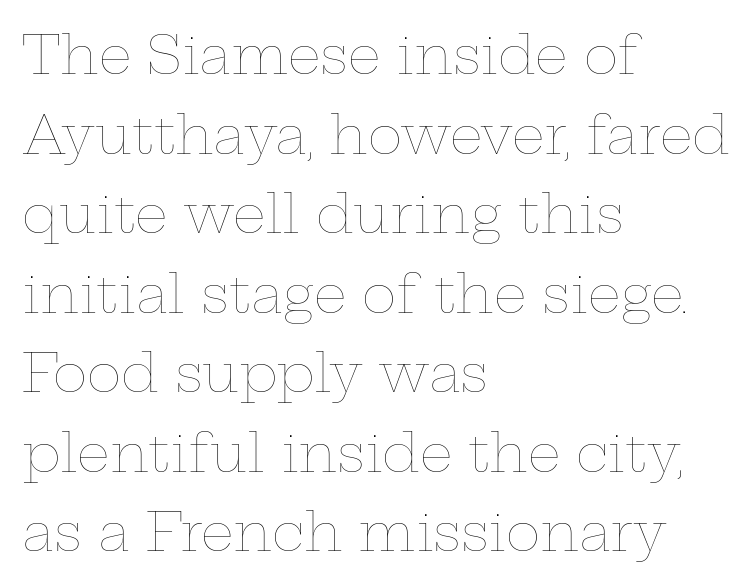
Q: Is the text bold? A: No.
Q: Is the text italic (slanted)? A: No, it is upright.
Q: Is the text underlined? A: No.
Q: How is the paragraph aligned? A: Left-aligned.
Q: Is the spacing between letters normal or unusually wide? A: Normal.
Q: Is the spacing between lines tight, normal or loose? A: Normal.
Q: Width (condensed, normal, or wide)? A: Wide.
Q: Stroke contrast? A: Low.
Q: x-height? A: Medium.
Q: Monospaced? A: No.
